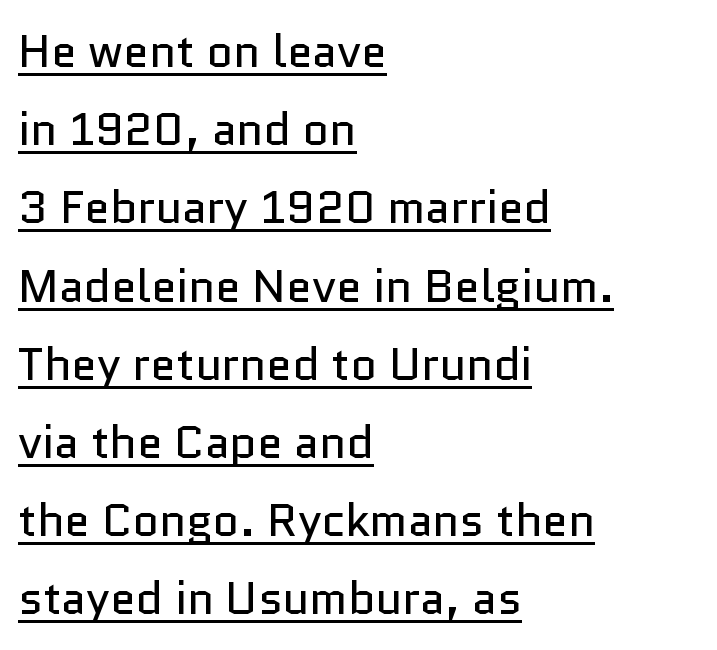
{"serif": "no", "italic": "no", "bold": "no", "weight": "regular", "width": "normal", "stroke_contrast": "low", "x_height": "medium", "monospaced": "no", "underline": "yes", "align": "left", "line_spacing": "normal", "line_spacing_ratio": 1.7, "letter_spacing": "normal", "letter_spacing_em": 0.0, "glyph_px": 46}
